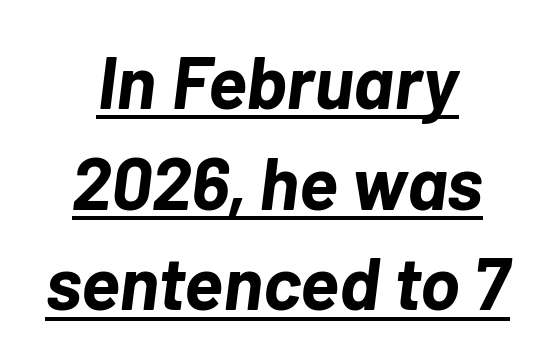
Q: Is the text bold? A: Yes.
Q: Is the text italic (slanted)? A: Yes, it leans right by about 7 degrees.
Q: Is the text underlined? A: Yes.
Q: How is the paragraph aligned? A: Centered.
Q: Is the spacing between letters normal or unusually wide? A: Normal.
Q: Is the spacing between lines tight, normal or loose? A: Normal.
Q: Width (condensed, normal, or wide)? A: Normal.
Q: Stroke contrast? A: Low.
Q: x-height? A: Medium.
Q: Monospaced? A: No.
